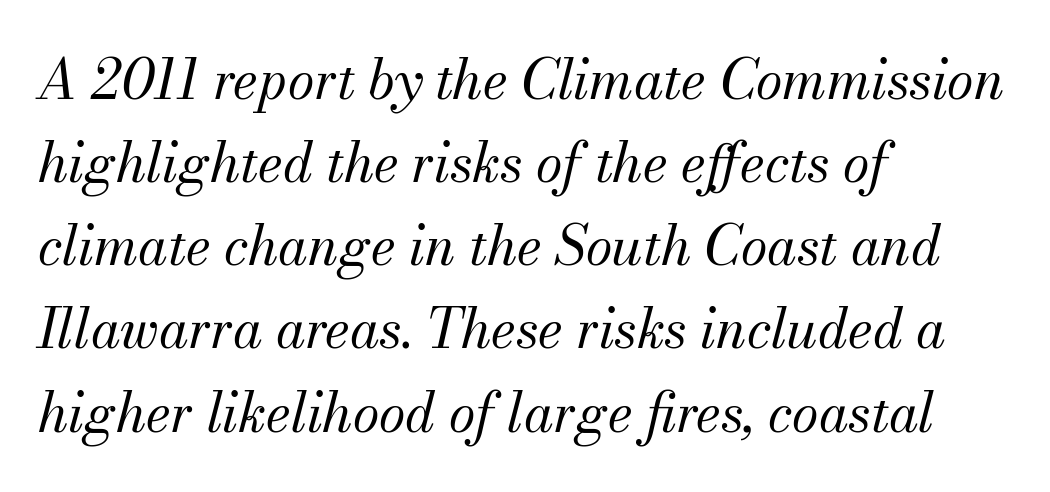
The image shows 54 px regular-weight serif type, italic (leaning right); set left-aligned, normal line spacing (1.54x), normal letter spacing, not underlined; medium stroke contrast and a small x-height.
